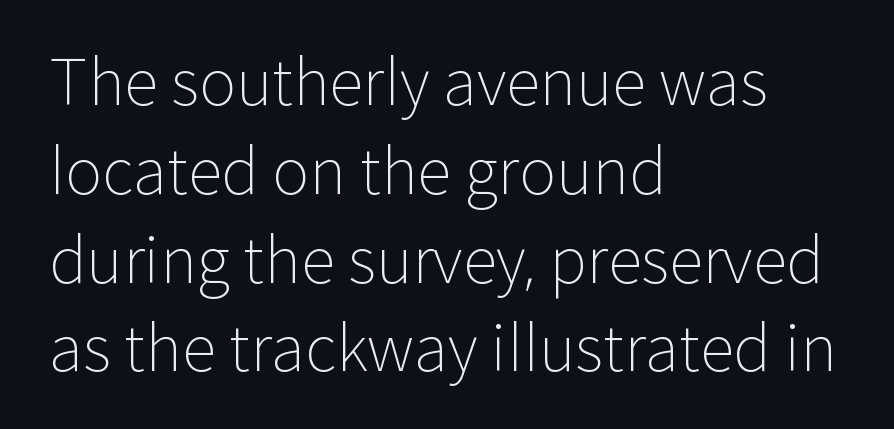
The image shows 63 px light sans-serif type, upright; set left-aligned, normal line spacing (1.41x), normal letter spacing, not underlined; low stroke contrast and a medium x-height.
